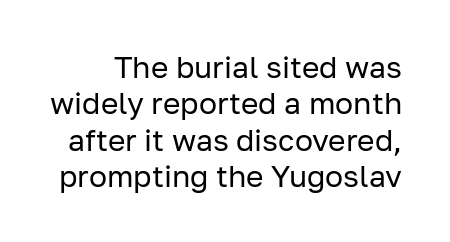
Q: Is the text bold? A: No.
Q: Is the text italic (slanted)? A: No, it is upright.
Q: Is the typeface a serif or a sans-serif typeface? A: Sans-serif.
Q: Is the text underlined? A: No.
Q: Is the spacing between letters normal or unusually wide? A: Normal.
Q: Width (condensed, normal, or wide)? A: Normal.
Q: Stroke contrast? A: Low.
Q: x-height? A: Medium.
Q: Monospaced? A: No.
